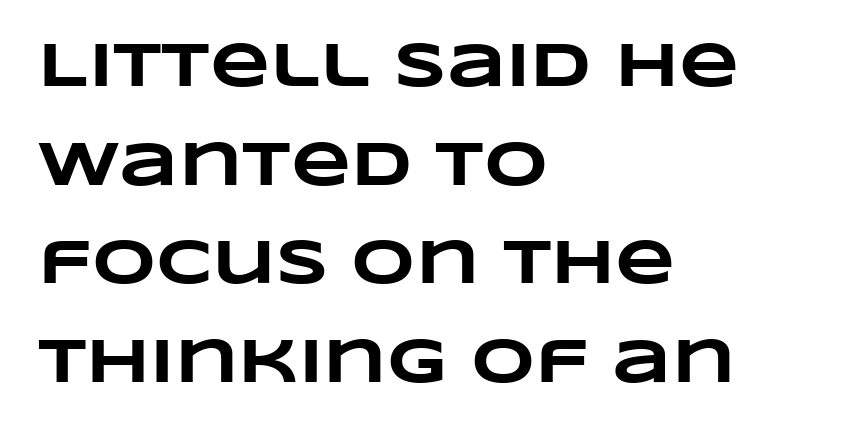
The rows are spaced the way most documents space them. How are the letters spaced? Ordinarily, with no added tracking. The space beneath each line is pristine and unruled. One-word summary of the alignment: left. A typesetter would call this proportional, since set widths differ per character. Caption: bold face, heavy strokes.
